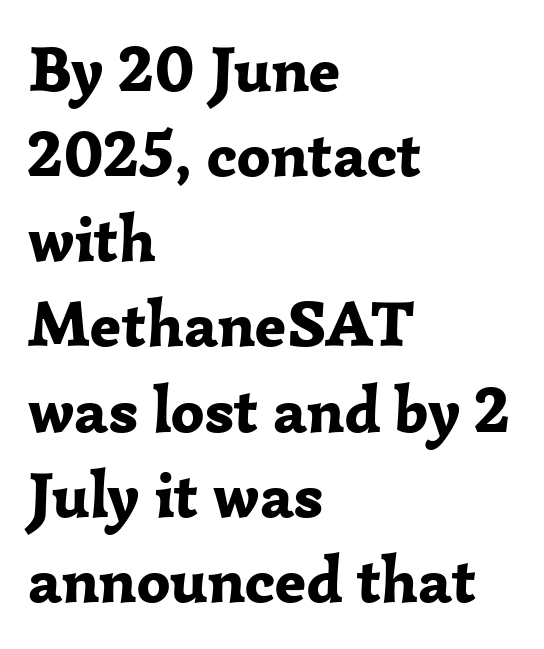
Q: Is the text bold? A: Yes.
Q: Is the text italic (slanted)? A: No, it is upright.
Q: Is the typeface a serif or a sans-serif typeface? A: Serif.
Q: Is the text underlined? A: No.
Q: How is the paragraph aligned? A: Left-aligned.
Q: Is the spacing between letters normal or unusually wide? A: Normal.
Q: Is the spacing between lines tight, normal or loose? A: Normal.
Q: Width (condensed, normal, or wide)? A: Normal.
Q: Stroke contrast? A: Low.
Q: x-height? A: Medium.
Q: Monospaced? A: No.
